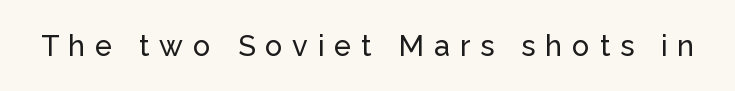
Q: Is the text italic (slanted)? A: No, it is upright.
Q: Is the typeface a serif or a sans-serif typeface? A: Sans-serif.
Q: Is the text underlined? A: No.
Q: Is the spacing between letters normal or unusually wide? A: Unusually wide.
Q: Width (condensed, normal, or wide)? A: Normal.
Q: Stroke contrast? A: Low.
Q: x-height? A: Medium.
Q: Monospaced? A: No.
